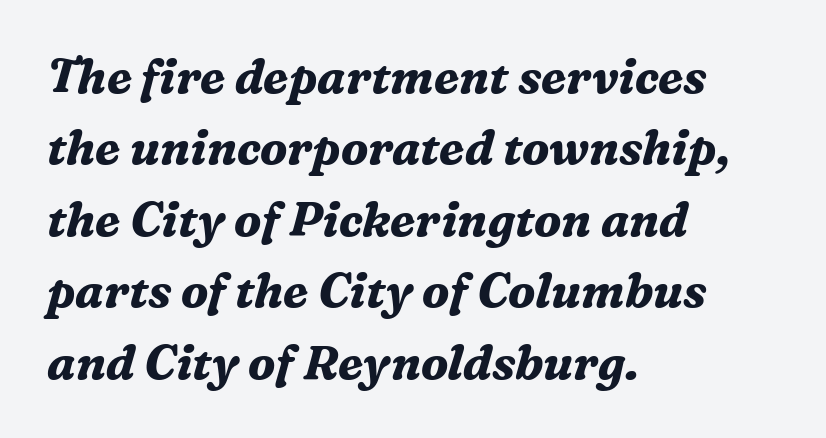
The image shows 47 px bold serif type, italic (leaning right); set left-aligned, normal line spacing (1.52x), normal letter spacing, not underlined; medium stroke contrast and a medium x-height.
